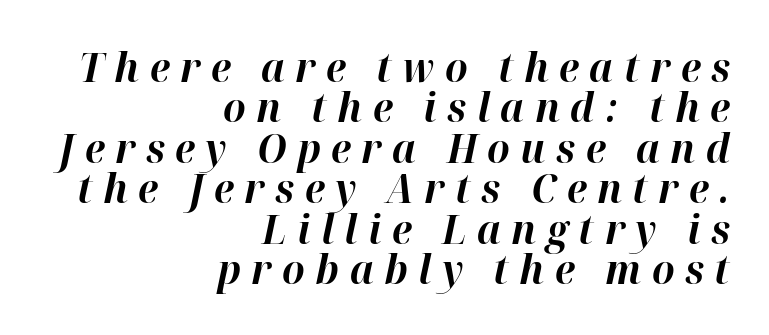
Q: Is the text bold? A: Yes.
Q: Is the text italic (slanted)? A: Yes, it leans right by about 12 degrees.
Q: Is the text underlined? A: No.
Q: How is the paragraph aligned? A: Right-aligned.
Q: Is the spacing between letters normal or unusually wide? A: Unusually wide.
Q: Is the spacing between lines tight, normal or loose? A: Tight.
Q: Width (condensed, normal, or wide)? A: Normal.
Q: Stroke contrast? A: High.
Q: x-height? A: Medium.
Q: Monospaced? A: No.
